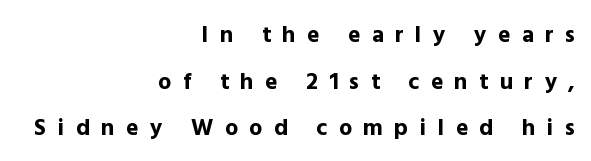
This rendering widens character spacing well past its baseline value. Does the lettering tilt? It doesn't — this is upright. The baseline area is clear. I'd describe the lettering as bold — thick and assertive. Leading: increased.
